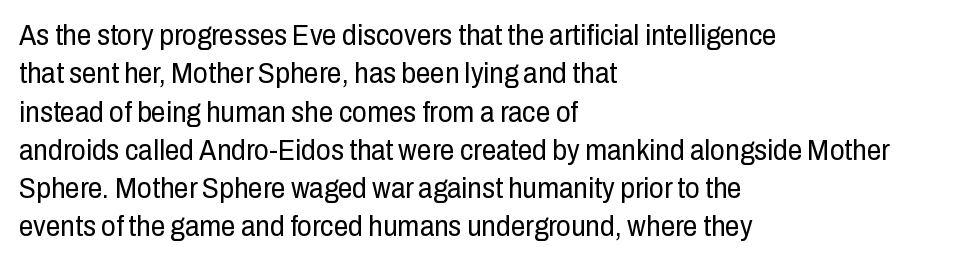
Q: Is the text bold? A: No.
Q: Is the text italic (slanted)? A: No, it is upright.
Q: Is the typeface a serif or a sans-serif typeface? A: Sans-serif.
Q: Is the text underlined? A: No.
Q: How is the paragraph aligned? A: Left-aligned.
Q: Is the spacing between letters normal or unusually wide? A: Normal.
Q: Is the spacing between lines tight, normal or loose? A: Normal.
Q: Width (condensed, normal, or wide)? A: Condensed.
Q: Stroke contrast? A: Low.
Q: x-height? A: Medium.
Q: Monospaced? A: No.
